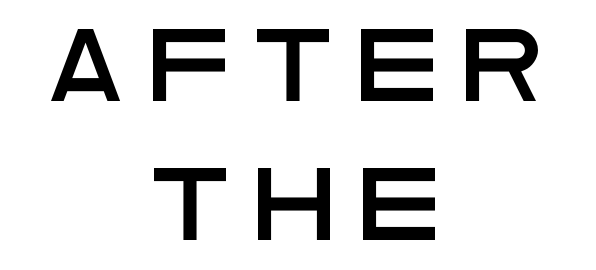
{"serif": "no", "italic": "no", "width": "wide", "stroke_contrast": "low", "x_height": "large", "monospaced": "no", "underline": "no", "align": "center", "line_spacing": "loose", "line_spacing_ratio": 1.93, "letter_spacing": "wide", "letter_spacing_em": 0.35, "glyph_px": 72}
